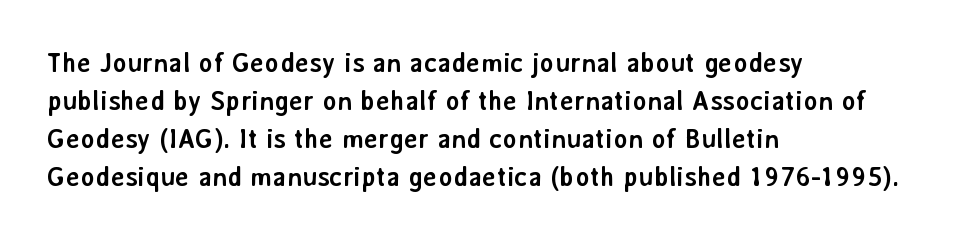
{"italic": "no", "bold": "yes", "underline": "no", "align": "left", "line_spacing": "normal", "line_spacing_ratio": 1.41, "letter_spacing": "normal", "letter_spacing_em": 0.0, "glyph_px": 27}
